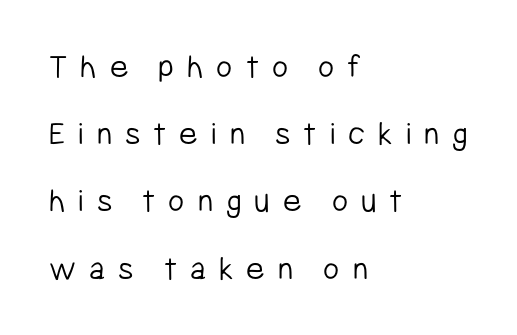
The space beneath each line is pristine and unruled. In terms of letterspacing, this is a distinctly airy, spread setting. No italicization has been applied; the sample stays upright. Leading is clearly above the norm, producing a sparse column. I'd call this a sans setting — the letters go barefoot.
